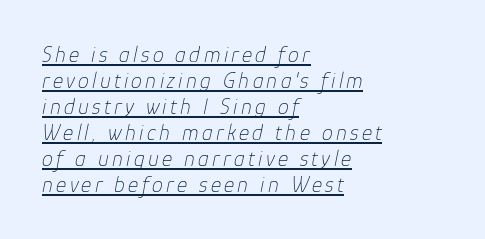
The image shows 22 px text type, italic (leaning right); set left-aligned, line spacing 1.18x, underlined.
